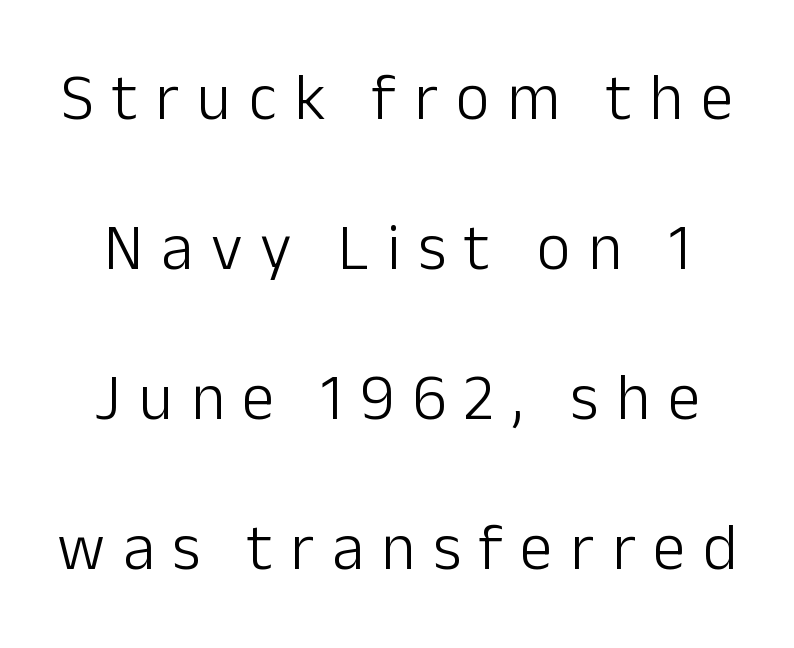
Is the stroke heavy? The answer is a plain regular-or-lighter. Notice how the passage keeps no hard edge, just a central spine. Observe the absence of serifs on each vertical stroke in this sample. Words appear elongated and porous because spacing is wide. Every character sits straight up, as roman type does.
